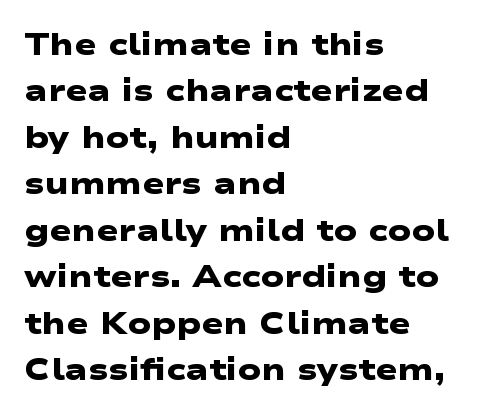
{"serif": "no", "bold": "yes", "weight": "heavy", "width": "wide", "stroke_contrast": "low", "x_height": "medium", "monospaced": "no", "underline": "no", "align": "left", "line_spacing": "normal", "line_spacing_ratio": 1.55, "letter_spacing": "normal", "letter_spacing_em": 0.0, "glyph_px": 30}
